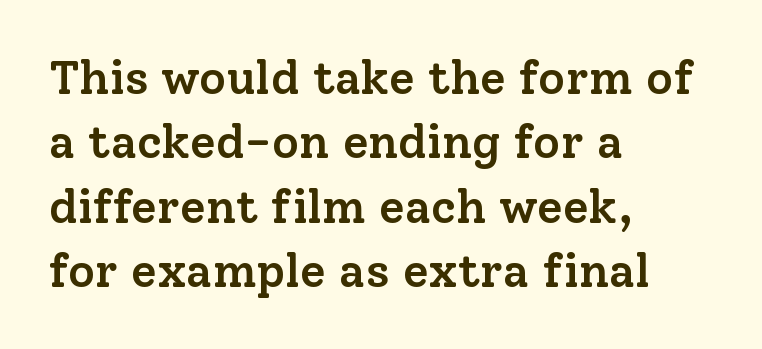
The block of text has a typical density, with ordinary space between rows. The type is set solid horizontally, with unmodified tracking. Weight: semibold (demi). Beneath every word, the page is bare. Varying glyph widths throughout — classic text-font behaviour.
